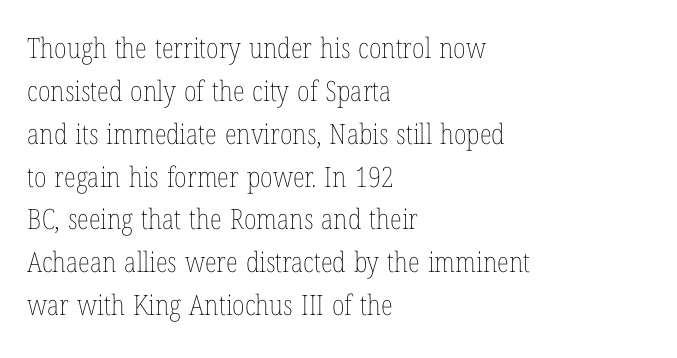
The image shows 28 px thin, condensed type, upright; set left-aligned, normal line spacing (1.53x), normal letter spacing, not underlined; low stroke contrast and a medium x-height.
